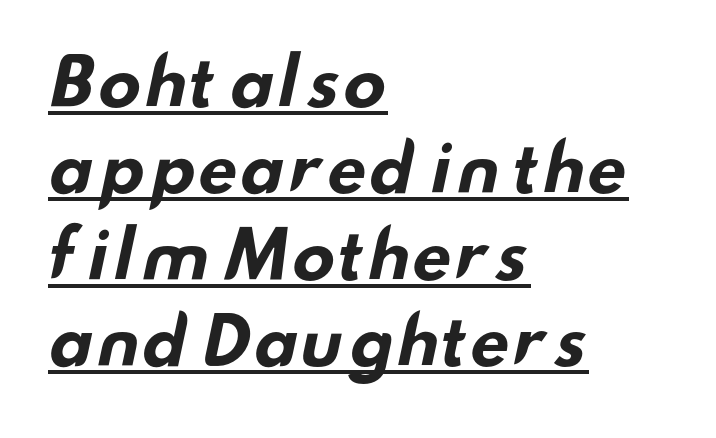
The face used here is proportionally spaced, like ordinary book or web type. Weight: bold. The designer left line spacing at the default. Looks like someone drew a line under every word here.
